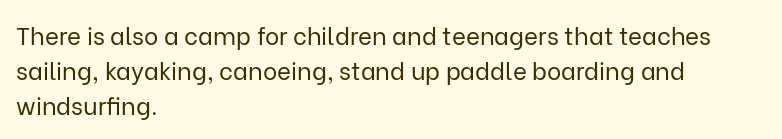
Q: Is the text bold? A: No.
Q: Is the text italic (slanted)? A: No, it is upright.
Q: Is the text underlined? A: No.
Q: How is the paragraph aligned? A: Left-aligned.
Q: Is the spacing between letters normal or unusually wide? A: Normal.
Q: Is the spacing between lines tight, normal or loose? A: Normal.
